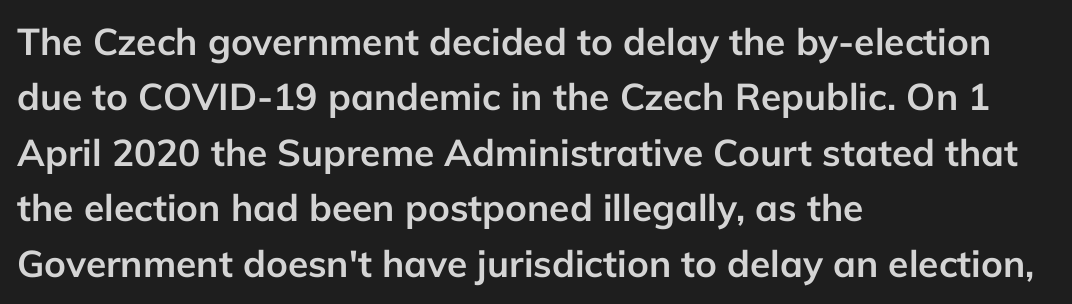
{"serif": "no", "italic": "no", "bold": "yes", "weight": "semibold", "width": "normal", "stroke_contrast": "low", "x_height": "medium", "monospaced": "no", "underline": "no", "align": "left", "line_spacing": "normal", "line_spacing_ratio": 1.5, "letter_spacing": "normal", "letter_spacing_em": 0.0, "glyph_px": 37}
